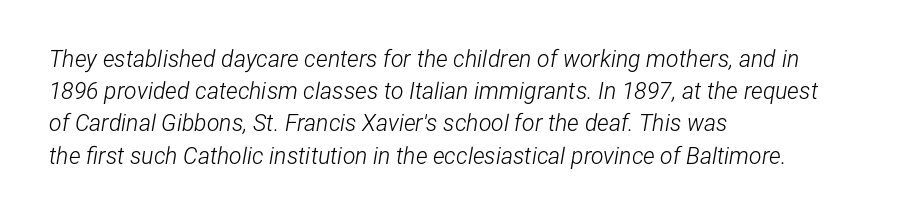
{"italic": "yes", "lean": "right", "slant_degrees": 12, "bold": "no", "underline": "no", "align": "left", "line_spacing": "normal", "line_spacing_ratio": 1.4, "letter_spacing": "normal", "letter_spacing_em": 0.0, "glyph_px": 23}
